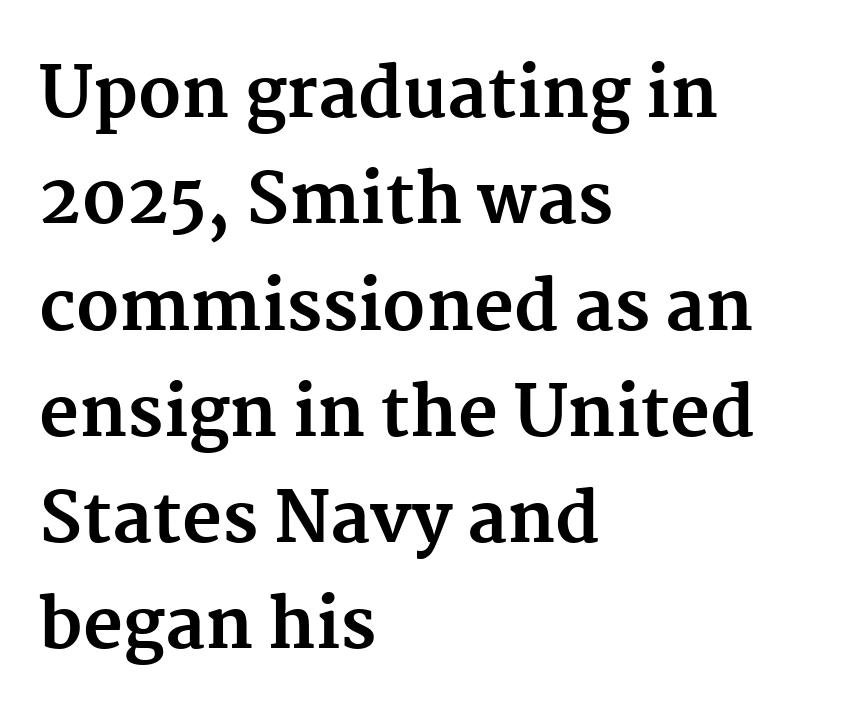
Q: Is the text bold? A: Yes.
Q: Is the text italic (slanted)? A: No, it is upright.
Q: Is the typeface a serif or a sans-serif typeface? A: Serif.
Q: Is the text underlined? A: No.
Q: How is the paragraph aligned? A: Left-aligned.
Q: Is the spacing between letters normal or unusually wide? A: Normal.
Q: Is the spacing between lines tight, normal or loose? A: Normal.
Q: Width (condensed, normal, or wide)? A: Normal.
Q: Stroke contrast? A: Medium.
Q: x-height? A: Medium.
Q: Monospaced? A: No.
